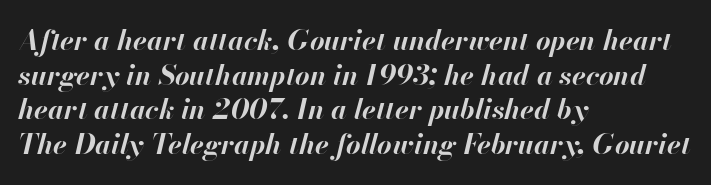
{"italic": "yes", "lean": "right", "slant_degrees": 13, "bold": "yes", "weight": "bold", "width": "normal", "stroke_contrast": "high", "x_height": "small", "monospaced": "no", "underline": "no", "align": "left", "line_spacing_ratio": 1.24, "letter_spacing": "normal", "letter_spacing_em": 0.0, "glyph_px": 28}
